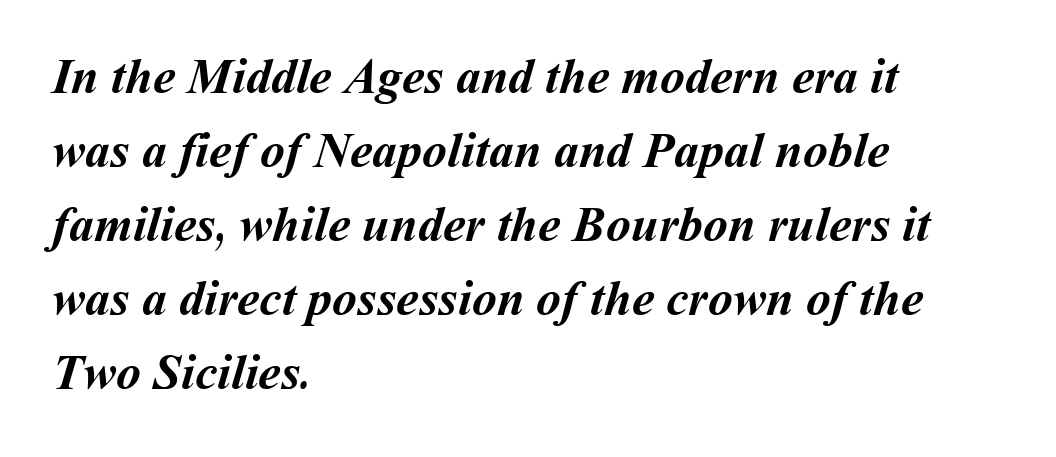
The image shows 50 px semibold type; set left-aligned, normal line spacing (1.48x), normal letter spacing, not underlined; medium stroke contrast and a medium x-height.
